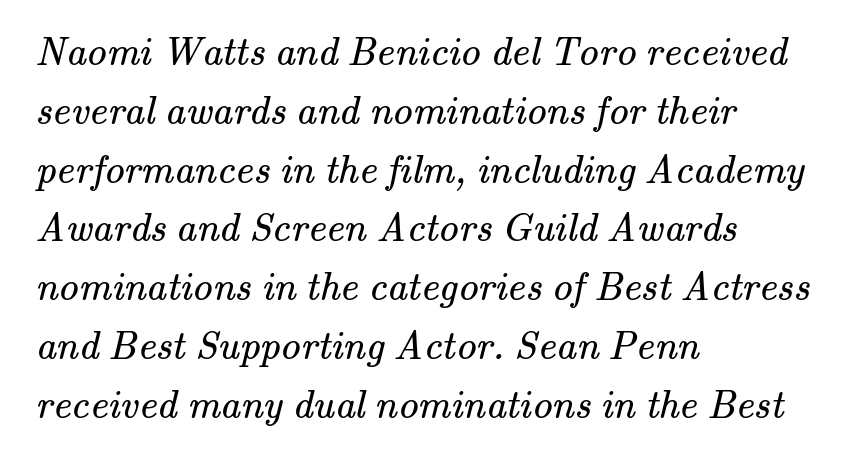
The image shows 40 px regular-weight serif type; set left-aligned, normal line spacing (1.47x), normal letter spacing, not underlined; medium stroke contrast and a small x-height.
